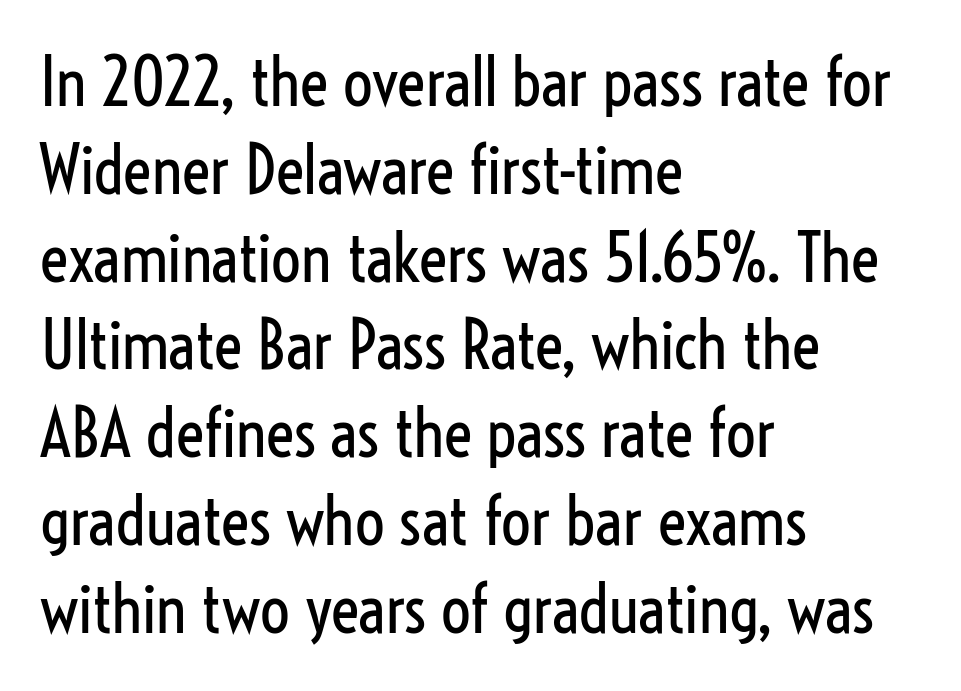
Q: Is the text bold? A: No.
Q: Is the text italic (slanted)? A: No, it is upright.
Q: Is the typeface a serif or a sans-serif typeface? A: Sans-serif.
Q: Is the text underlined? A: No.
Q: How is the paragraph aligned? A: Left-aligned.
Q: Is the spacing between letters normal or unusually wide? A: Normal.
Q: Is the spacing between lines tight, normal or loose? A: Normal.
Q: Width (condensed, normal, or wide)? A: Condensed.
Q: Stroke contrast? A: Low.
Q: x-height? A: Medium.
Q: Monospaced? A: No.
